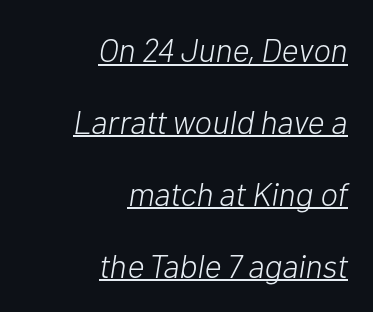
{"italic": "yes", "lean": "right", "slant_degrees": 10, "bold": "no", "weight": "light", "width": "normal", "stroke_contrast": "low", "x_height": "medium", "monospaced": "no", "underline": "yes", "align": "right", "line_spacing": "loose", "line_spacing_ratio": 2.18, "letter_spacing": "normal", "letter_spacing_em": 0.0, "glyph_px": 33}
